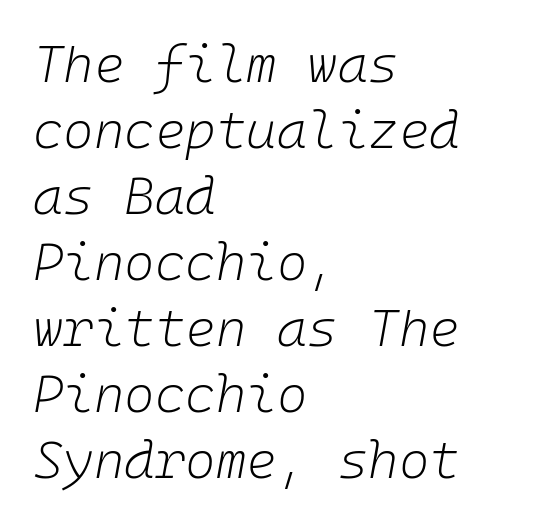
Q: Is the text bold? A: No.
Q: Is the text italic (slanted)? A: Yes, it leans right by about 10 degrees.
Q: Is the text underlined? A: No.
Q: How is the paragraph aligned? A: Left-aligned.
Q: Is the spacing between letters normal or unusually wide? A: Normal.
Q: Is the spacing between lines tight, normal or loose? A: Normal.
Q: Width (condensed, normal, or wide)? A: Normal.
Q: Stroke contrast? A: Low.
Q: x-height? A: Medium.
